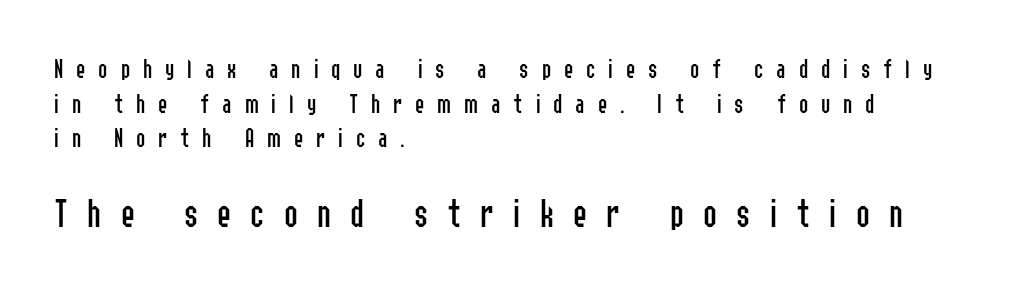
The image shows 42 px regular-weight, condensed sans-serif type, upright; set left-aligned, line spacing 1.24x, unusually wide letter spacing (+0.46 em), not underlined; the second (bottom) block is 1.5x larger; low stroke contrast and a medium x-height.
